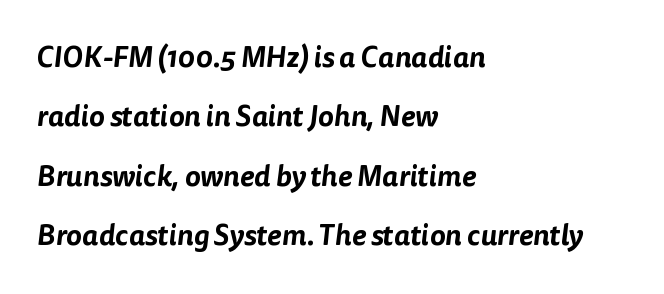
{"serif": "no", "width": "normal", "stroke_contrast": "low", "x_height": "medium", "monospaced": "no", "underline": "no", "align": "left", "line_spacing": "loose", "line_spacing_ratio": 2.05, "letter_spacing": "normal", "letter_spacing_em": 0.0, "glyph_px": 29}
